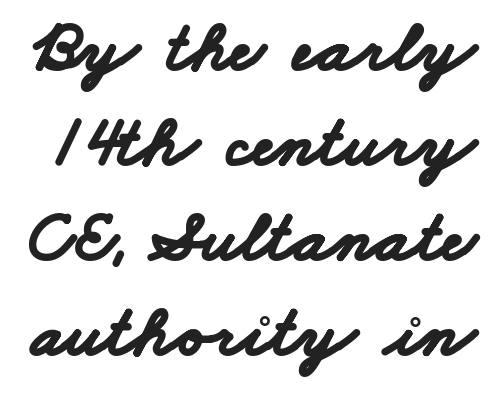
Q: Is the text bold? A: Yes.
Q: Is the typeface a serif or a sans-serif typeface? A: Sans-serif.
Q: Is the text underlined? A: No.
Q: Is the spacing between letters normal or unusually wide? A: Normal.
Q: Is the spacing between lines tight, normal or loose? A: Normal.
Q: Width (condensed, normal, or wide)? A: Wide.
Q: Stroke contrast? A: Low.
Q: x-height? A: Small.
Q: Monospaced? A: No.
